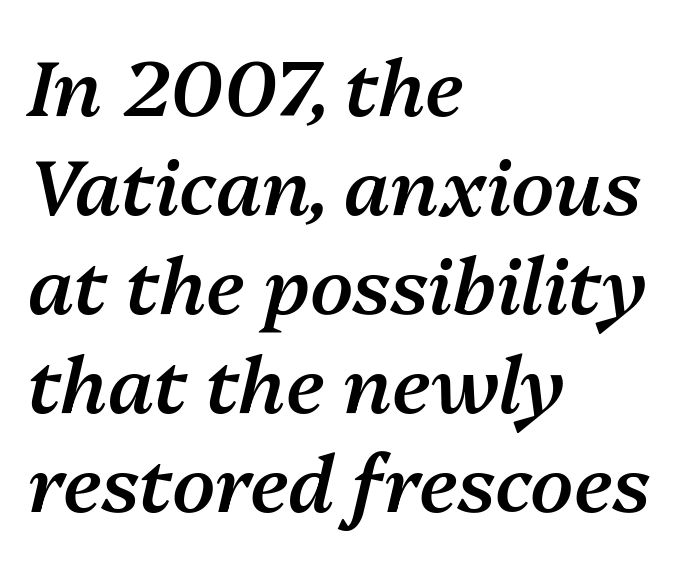
The image shows 78 px semibold type, italic (leaning right); set left-aligned, normal line spacing (1.27x), normal letter spacing, not underlined; medium stroke contrast and a medium x-height.
